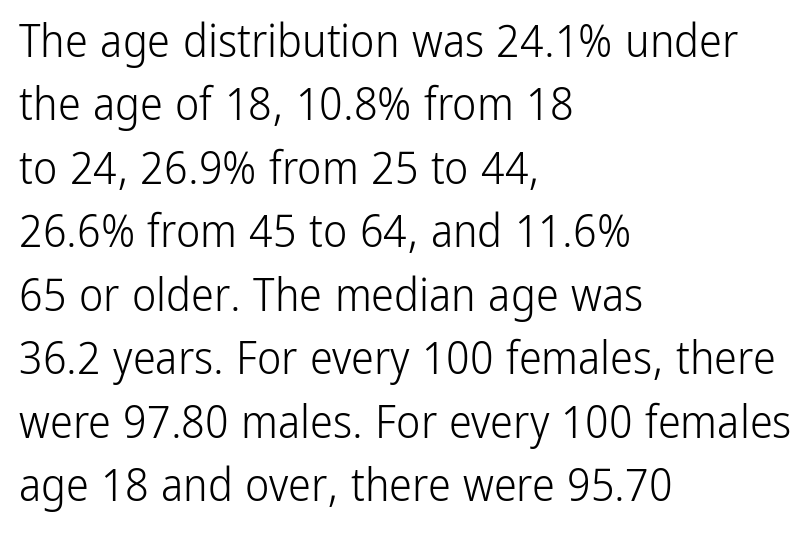
{"serif": "no", "italic": "no", "bold": "no", "weight": "light", "width": "condensed", "stroke_contrast": "low", "x_height": "medium", "monospaced": "no", "underline": "no", "align": "left", "line_spacing": "normal", "line_spacing_ratio": 1.38, "letter_spacing": "normal", "letter_spacing_em": 0.0, "glyph_px": 46}
